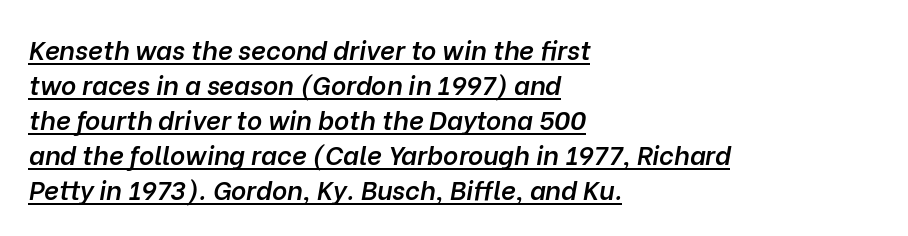
Q: Is the text bold? A: Semi-bold.
Q: Is the text italic (slanted)? A: Yes, it leans right by about 10 degrees.
Q: Is the text underlined? A: Yes.
Q: How is the paragraph aligned? A: Left-aligned.
Q: Is the spacing between letters normal or unusually wide? A: Normal.
Q: Is the spacing between lines tight, normal or loose? A: Normal.
